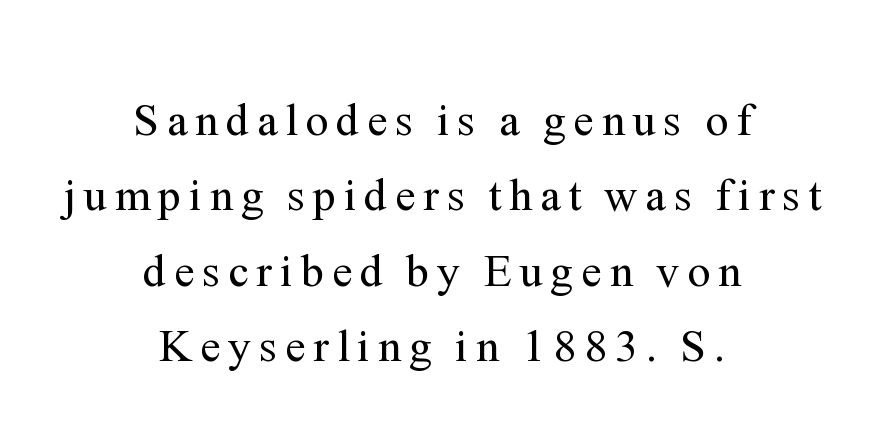
Q: Is the text bold? A: No.
Q: Is the text italic (slanted)? A: No, it is upright.
Q: Is the typeface a serif or a sans-serif typeface? A: Serif.
Q: Is the text underlined? A: No.
Q: How is the paragraph aligned? A: Centered.
Q: Is the spacing between lines tight, normal or loose? A: Normal.
Q: Width (condensed, normal, or wide)? A: Normal.
Q: Stroke contrast? A: Medium.
Q: x-height? A: Medium.
Q: Monospaced? A: No.
